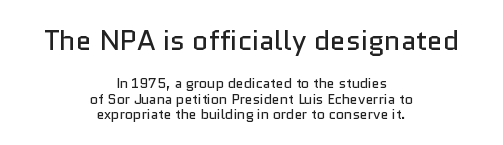
The image shows 28 px regular-weight sans-serif type, upright; set centered, tight line spacing (1.1x), normal letter spacing, not underlined; the first (top) block is 2.0x larger; low stroke contrast and a medium x-height.
